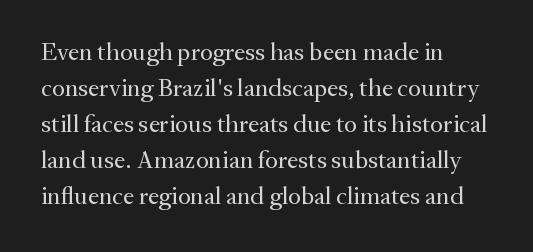
{"italic": "no", "bold": "no", "underline": "no", "align": "left", "line_spacing": "normal", "line_spacing_ratio": 1.44, "letter_spacing": "normal", "letter_spacing_em": 0.0, "glyph_px": 25}
